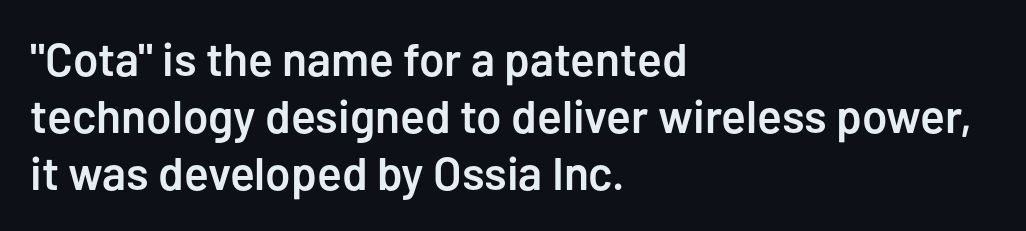
{"serif": "no", "italic": "no", "bold": "semi", "weight": "semibold", "width": "normal", "stroke_contrast": "low", "x_height": "medium", "monospaced": "no", "underline": "no", "align": "left", "line_spacing_ratio": 1.24, "letter_spacing": "normal", "letter_spacing_em": 0.0, "glyph_px": 46}
